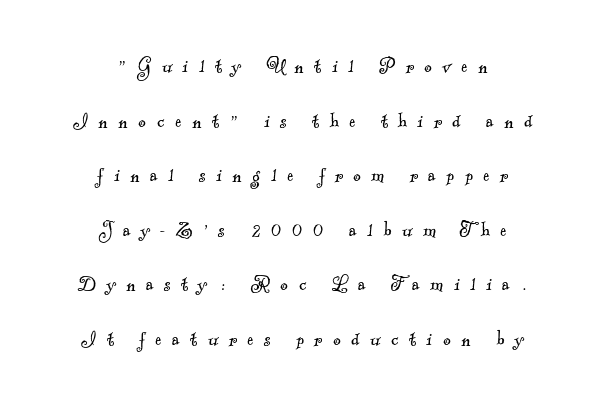
Weight: in the light-to-regular range. Bare-footed words on every line. There is plenty of visible air inserted between adjacent glyphs. Loosely led — the rows are spread out. Which margin do the lines hug? Neither — every line sits in the middle.
